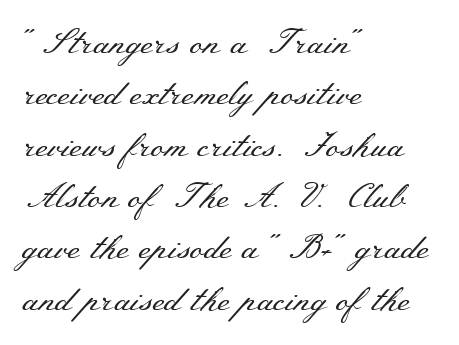
{"serif": "yes", "bold": "no", "weight": "regular", "width": "wide", "stroke_contrast": "medium", "x_height": "small", "monospaced": "no", "underline": "no", "align": "left", "line_spacing": "normal", "line_spacing_ratio": 1.51, "letter_spacing": "normal", "letter_spacing_em": 0.0, "glyph_px": 34}
